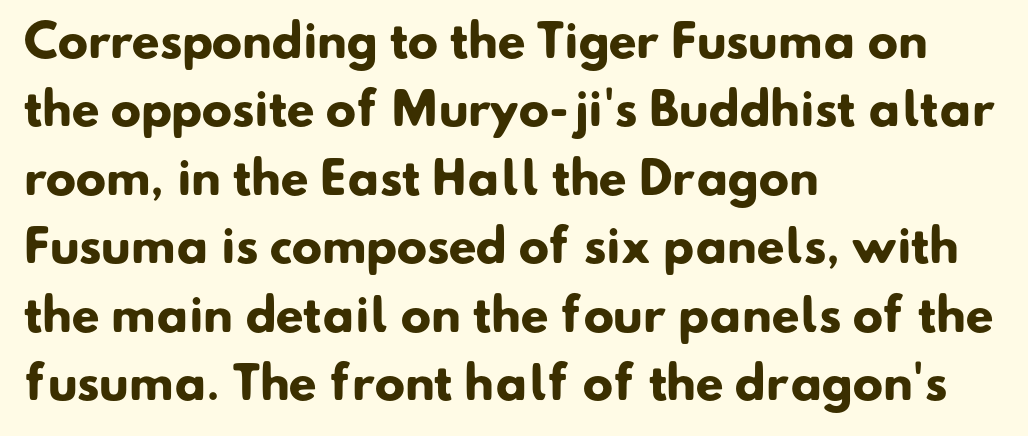
The image shows 45 px heavy sans-serif type; set left-aligned, normal line spacing (1.52x), normal letter spacing, not underlined; low stroke contrast and a small x-height.
